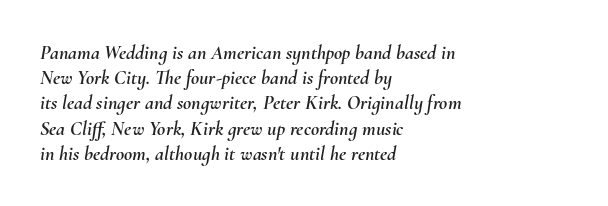
Q: Is the text italic (slanted)? A: Yes, it leans right by about 10 degrees.
Q: Is the text underlined? A: No.
Q: How is the paragraph aligned? A: Left-aligned.
Q: Is the spacing between letters normal or unusually wide? A: Normal.
Q: Is the spacing between lines tight, normal or loose? A: Normal.
